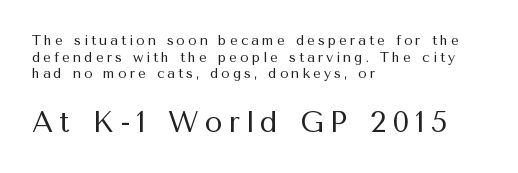
Q: Is the text bold? A: No.
Q: Is the text italic (slanted)? A: No, it is upright.
Q: Is the typeface a serif or a sans-serif typeface? A: Sans-serif.
Q: Is the text underlined? A: No.
Q: How is the paragraph aligned? A: Left-aligned.
Q: Is the spacing between letters normal or unusually wide? A: Unusually wide.
Q: Which block of text is set in a larger size, the first (top) or the second (bottom)? A: The second (bottom) one.
Q: Width (condensed, normal, or wide)? A: Normal.
Q: Stroke contrast? A: Medium.
Q: x-height? A: Medium.
Q: Monospaced? A: No.
